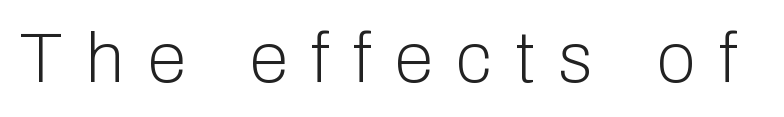
{"serif": "no", "italic": "no", "bold": "no", "weight": "light", "width": "normal", "stroke_contrast": "low", "x_height": "medium", "monospaced": "no", "underline": "no", "letter_spacing": "wide", "letter_spacing_em": 0.35, "glyph_px": 70}
